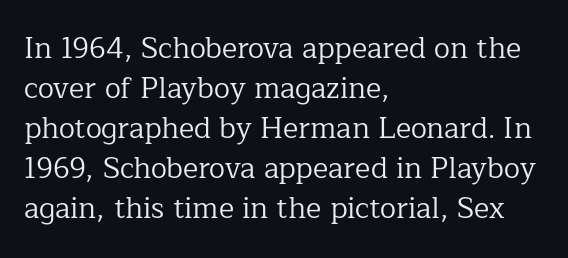
{"serif": "yes", "italic": "no", "bold": "no", "weight": "regular", "width": "normal", "stroke_contrast": "low", "x_height": "medium", "monospaced": "no", "underline": "no", "align": "left", "line_spacing": "normal", "line_spacing_ratio": 1.38, "letter_spacing": "normal", "letter_spacing_em": 0.0, "glyph_px": 29}
